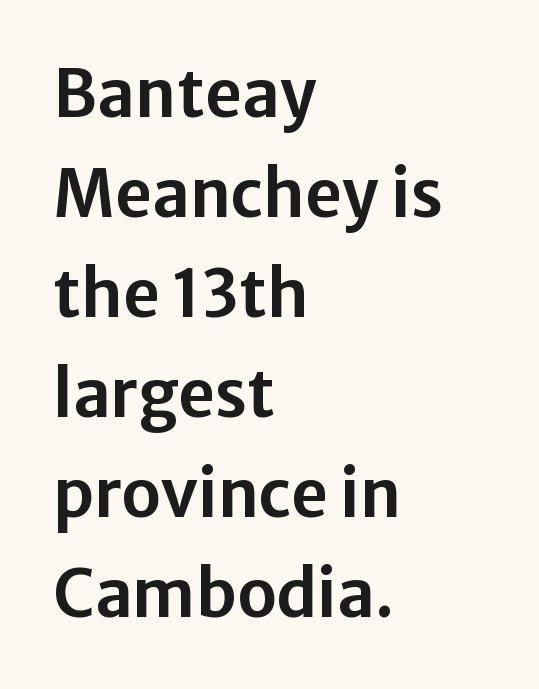
Glance below the letters and you will spot only blank space. Serif or sans? Sans — the stroke terminals are bare. Leftover space on each line is placed entirely after the last word. The face used here is rendered with its standard letterfit. Students, observe: this is what conventionally led text looks like. Vertical strokes here are truly vertical.
